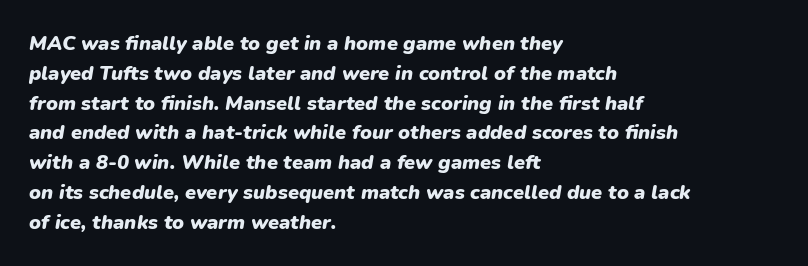
The image shows 20 px bold type, italic (leaning right); set left-aligned, normal line spacing (1.49x), normal letter spacing, not underlined.
